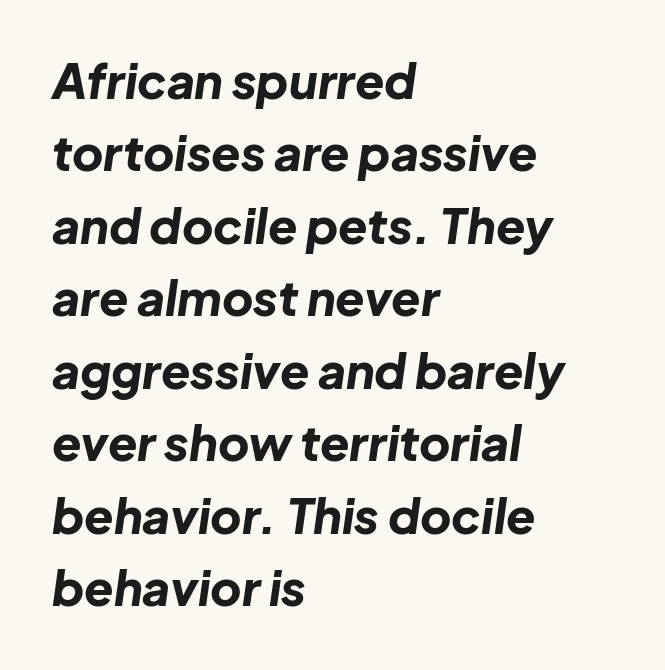
The image shows 48 px bold type, italic (leaning right); set left-aligned, normal line spacing (1.51x), normal letter spacing, not underlined; low stroke contrast and a medium x-height.
